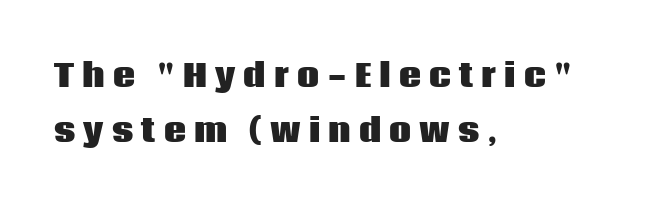
Q: Is the text bold? A: Yes.
Q: Is the text italic (slanted)? A: No, it is upright.
Q: Is the typeface a serif or a sans-serif typeface? A: Sans-serif.
Q: Is the text underlined? A: No.
Q: How is the paragraph aligned? A: Left-aligned.
Q: Is the spacing between letters normal or unusually wide? A: Unusually wide.
Q: Width (condensed, normal, or wide)? A: Normal.
Q: Stroke contrast? A: Low.
Q: x-height? A: Large.
Q: Monospaced? A: No.
